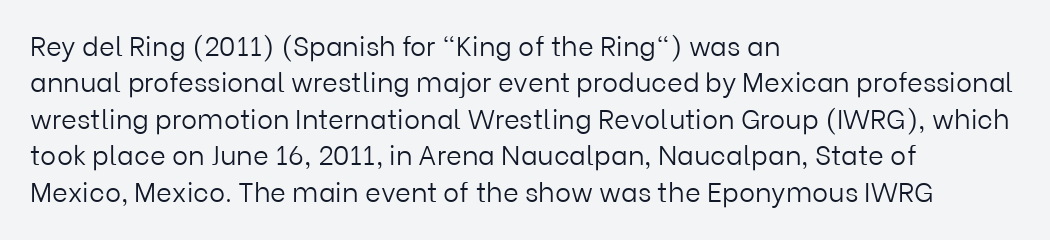
Q: Is the text bold? A: No.
Q: Is the text italic (slanted)? A: No, it is upright.
Q: Is the text underlined? A: No.
Q: How is the paragraph aligned? A: Left-aligned.
Q: Is the spacing between letters normal or unusually wide? A: Normal.
Q: Is the spacing between lines tight, normal or loose? A: Normal.
